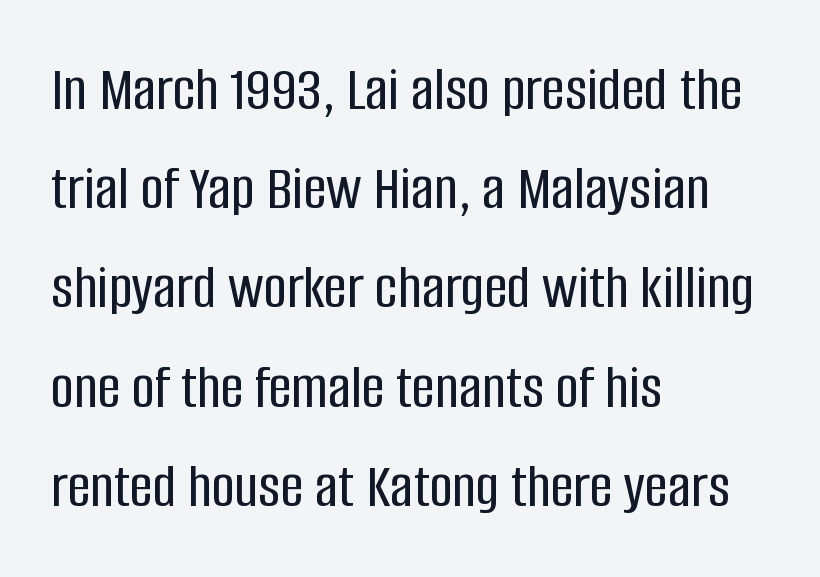
You could not count columns in this text — the font is proportionally spaced. Characters follow at the spacing the type designer built in. Each row of text sits above clean, open space. The letters carry no serifs — their stems end cleanly without finishing strokes.
